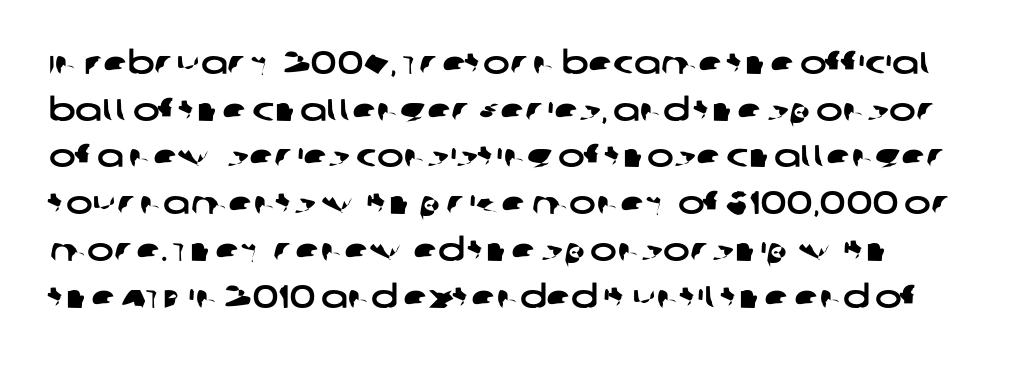
The image shows 32 px wide sans-serif type; set normal line spacing (1.46x), normal letter spacing, not underlined; low stroke contrast and a large x-height.
